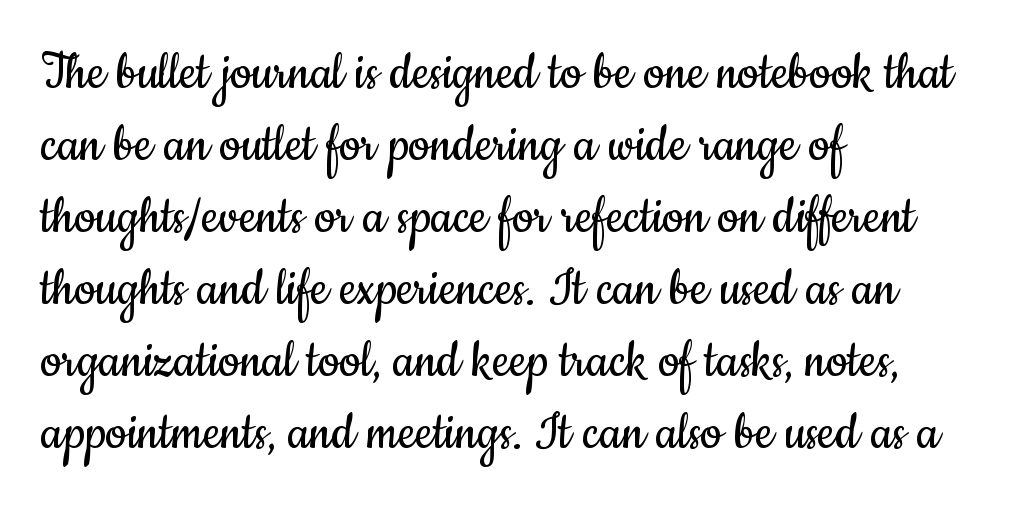
The letters sit at their default tracking, neither squeezed nor spread. This reads as an unemphasized weight, regular at the heaviest. Has an underline been added? It has not.
